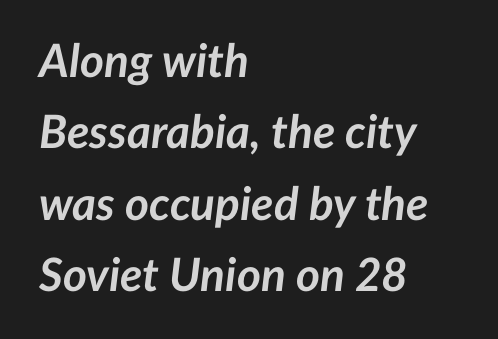
Where is the straight margin? On the left. These lines were composed using italics. The letters advance in unequal steps, a hallmark of proportional type. Quick note: interline space is typical.
